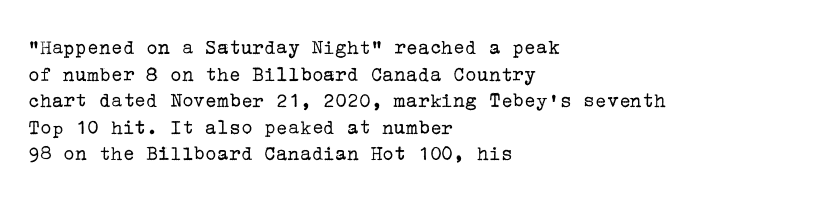
The face used here is rendered with its standard letterfit. The rag falls on the right side of this text block. The typeface has the unassuming heft of standard copy or less. Italic: no, the glyphs are upright roman.
